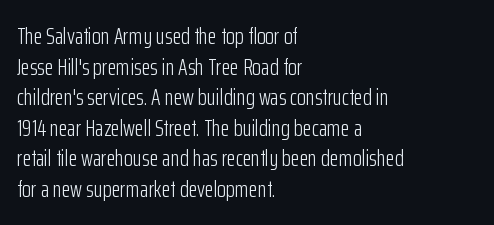
The image shows 23 px text type, upright; set left-aligned, normal line spacing (1.33x), normal letter spacing, not underlined.
